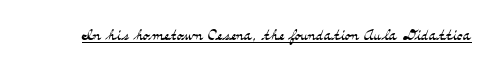
Q: Is the text bold? A: No.
Q: Is the text italic (slanted)? A: Yes.
Q: Is the text underlined? A: Yes.
Q: Is the spacing between letters normal or unusually wide? A: Normal.
